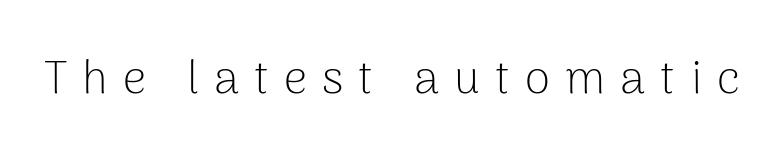
{"serif": "no", "italic": "no", "bold": "no", "weight": "light", "width": "normal", "stroke_contrast": "low", "x_height": "medium", "monospaced": "no", "underline": "no", "letter_spacing": "wide", "letter_spacing_em": 0.33, "glyph_px": 46}
